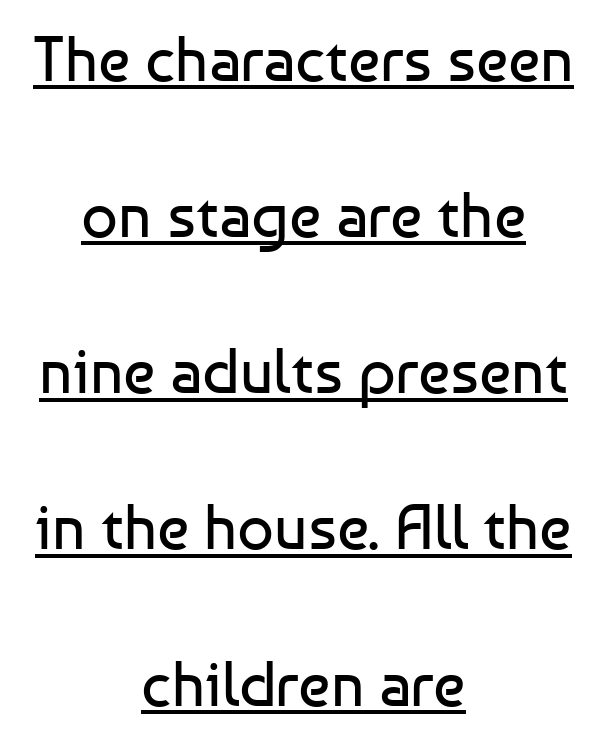
A centered setting, common on invitations and titles, is used for this passage. The letters sit at their default tracking, neither squeezed nor spread. The block of text is sparse from top to bottom, with ample space between rows. Posture: upright roman. Look at the bottom of the vertical strokes: they stop flat, with no serifs.
